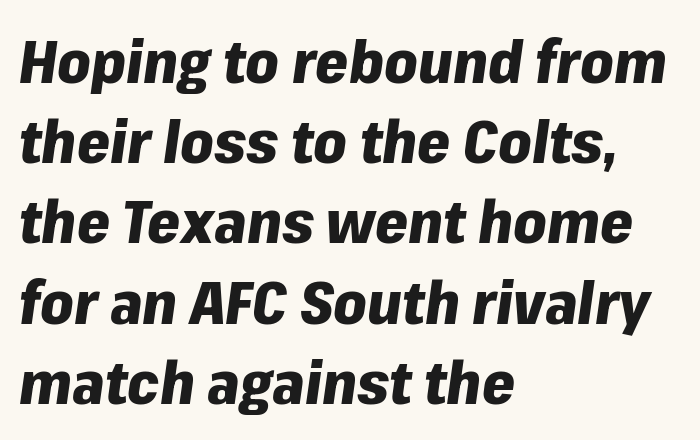
Q: Is the text bold? A: Yes.
Q: Is the text italic (slanted)? A: Yes, it leans right by about 8 degrees.
Q: Is the text underlined? A: No.
Q: How is the paragraph aligned? A: Left-aligned.
Q: Is the spacing between letters normal or unusually wide? A: Normal.
Q: Is the spacing between lines tight, normal or loose? A: Normal.
Q: Width (condensed, normal, or wide)? A: Normal.
Q: Stroke contrast? A: Low.
Q: x-height? A: Medium.
Q: Monospaced? A: No.
